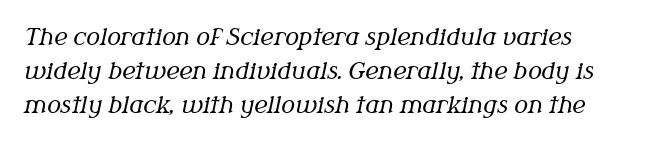
This rendering features lettering with no underline. The typography opts for an oblique posture over an upright one. Heaviness? Minimal to ordinary, like unemphasized prose. Whoever set this chose a conventional vertical rhythm. The type is set solid horizontally, with unmodified tracking.
